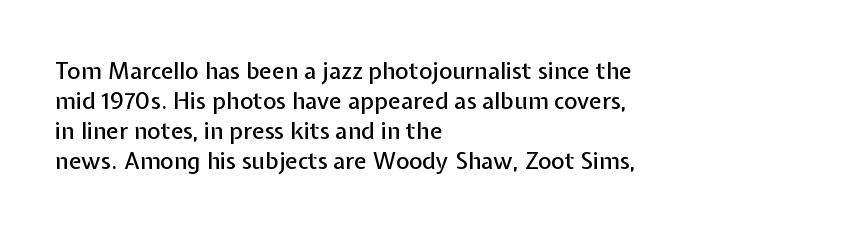
The image shows 23 px text type, upright; set left-aligned, normal line spacing (1.3x), normal letter spacing, not underlined.
